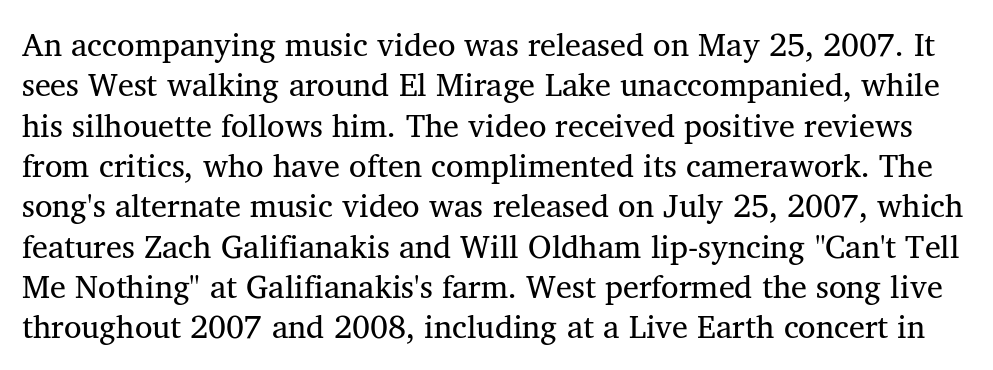
{"serif": "yes", "bold": "no", "weight": "regular", "width": "normal", "stroke_contrast": "medium", "x_height": "medium", "monospaced": "no", "underline": "no", "line_spacing": "normal", "line_spacing_ratio": 1.26, "letter_spacing": "normal", "letter_spacing_em": 0.0, "glyph_px": 32}
